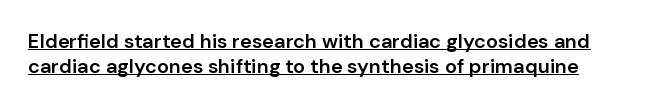
The passage shown has conventional tracking throughout. The specimen reads as upright at a glance. Caption: semibold face, moderately heavy strokes. The words here are underlined.
